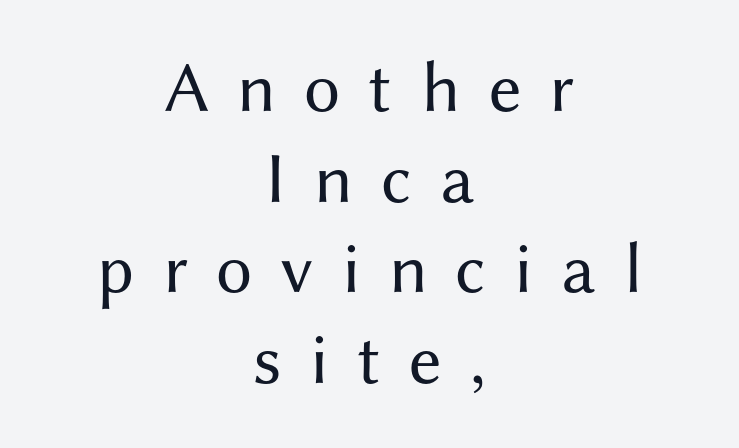
{"serif": "no", "italic": "no", "bold": "no", "weight": "regular", "width": "normal", "stroke_contrast": "medium", "x_height": "medium", "monospaced": "no", "underline": "no", "align": "center", "line_spacing": "normal", "line_spacing_ratio": 1.26, "letter_spacing": "wide", "letter_spacing_em": 0.39, "glyph_px": 72}
